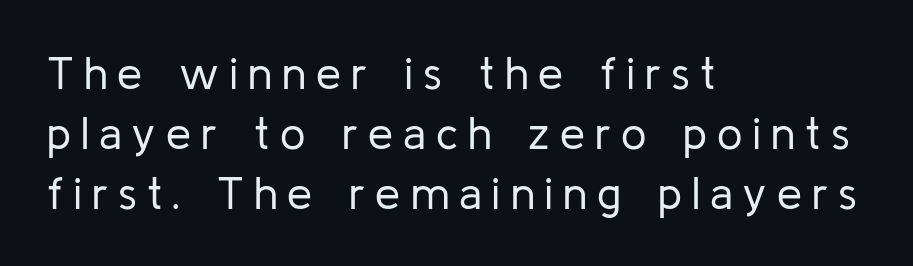
{"serif": "no", "italic": "no", "bold": "no", "weight": "regular", "width": "normal", "stroke_contrast": "low", "x_height": "medium", "monospaced": "no", "underline": "no", "align": "left", "line_spacing": "normal", "line_spacing_ratio": 1.33, "letter_spacing": "wide", "letter_spacing_em": 0.22, "glyph_px": 45}
